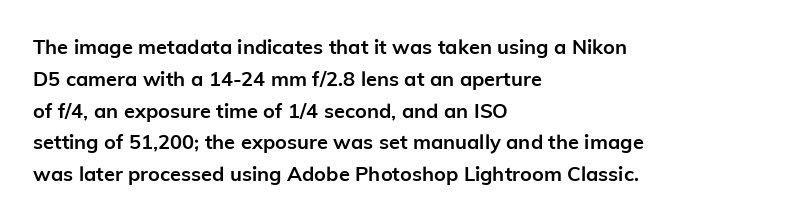
Q: Is the text bold? A: Yes.
Q: Is the text italic (slanted)? A: No, it is upright.
Q: Is the text underlined? A: No.
Q: How is the paragraph aligned? A: Left-aligned.
Q: Is the spacing between letters normal or unusually wide? A: Normal.
Q: Is the spacing between lines tight, normal or loose? A: Normal.
